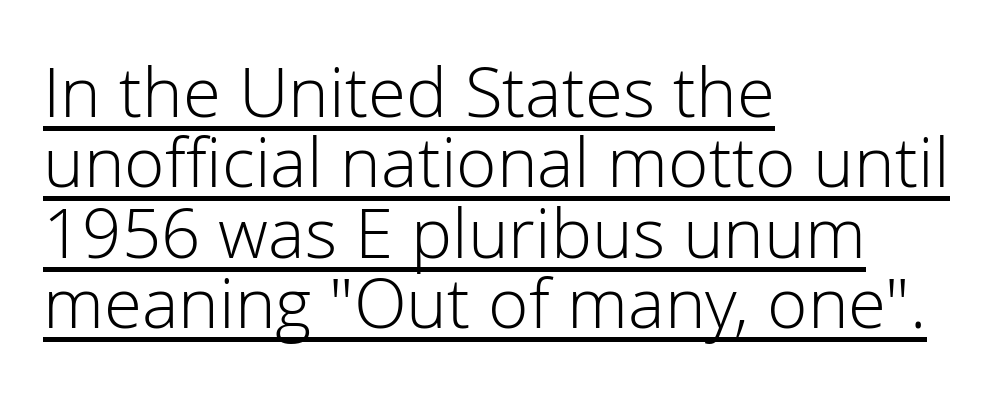
Line spacing here is tight. The words here are underlined. The strokes carry an ordinary text weight at most. Serifs: no, the terminals of the letterforms are clean. These lines are rendered in a variable-pitch font.
